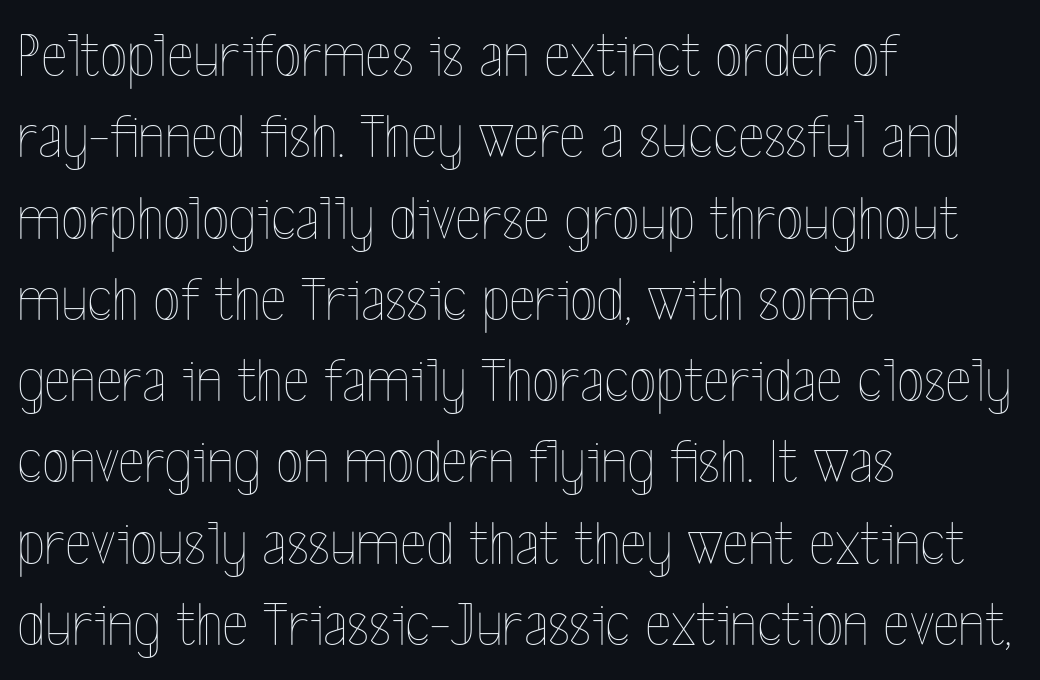
Do the letters lean? They stand straight. Anything drawn beneath the words? Only blank space. The face used here is proportionally spaced, like ordinary book or web type. The lines are quadded left. Here the glyphs are tracked normally, forming tight word shapes. This reads as an unemphasized weight, regular at the heaviest.
